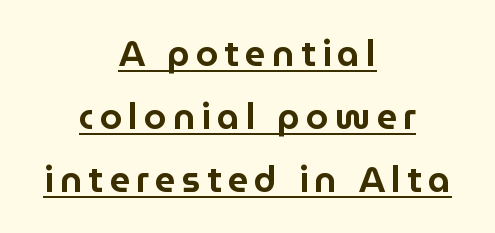
The image shows 36 px sans-serif type, upright; set centered, line spacing 1.75x, underlined; low stroke contrast and a medium x-height.
